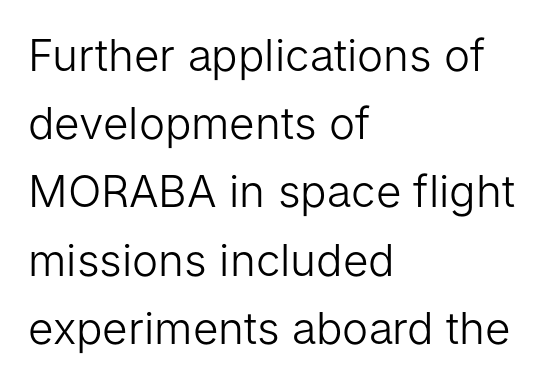
This reads as an unemphasized weight, regular at the heaviest. Posture: straight, roman, zero tilt. The face used here is proportionally spaced, like ordinary book or web type. Just letters on the line, the space beneath them empty.
